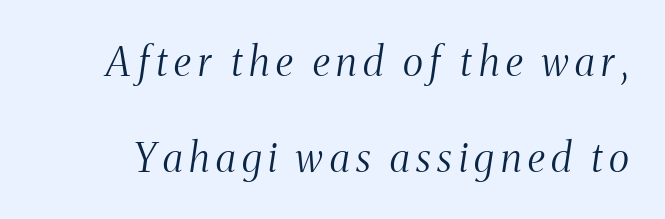
Q: Is the text bold? A: No.
Q: Is the text italic (slanted)? A: Yes, it leans right by about 8 degrees.
Q: Is the typeface a serif or a sans-serif typeface? A: Serif.
Q: Is the text underlined? A: No.
Q: Is the spacing between lines tight, normal or loose? A: Loose.
Q: Width (condensed, normal, or wide)? A: Condensed.
Q: Stroke contrast? A: Medium.
Q: x-height? A: Medium.
Q: Monospaced? A: No.
